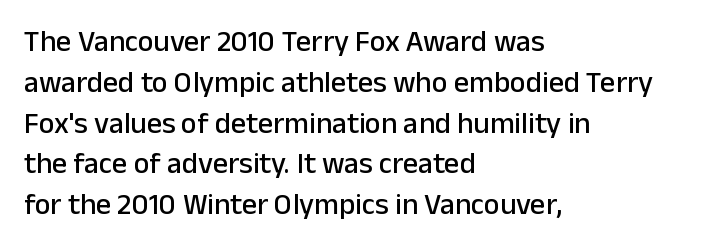
Q: Is the text italic (slanted)? A: No, it is upright.
Q: Is the typeface a serif or a sans-serif typeface? A: Sans-serif.
Q: Is the text underlined? A: No.
Q: How is the paragraph aligned? A: Left-aligned.
Q: Is the spacing between letters normal or unusually wide? A: Normal.
Q: Is the spacing between lines tight, normal or loose? A: Normal.
Q: Width (condensed, normal, or wide)? A: Normal.
Q: Stroke contrast? A: Low.
Q: x-height? A: Medium.
Q: Monospaced? A: No.
